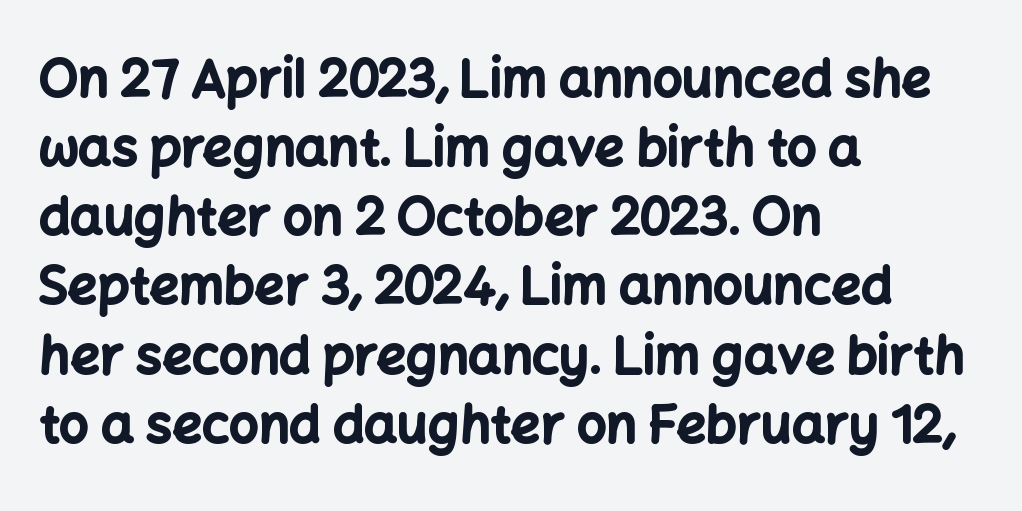
Each word holds together tightly as a unit, with standard inter-letter gaps. Think of a printed novel: that variable character pitch is what you see here. The zone under the glyphs is completely vacant. It's the straight-up-and-down kind of type. Does the copy run flush right? No — it runs flush left. Look at the stroke-to-counter ratio: heavy, a bold.
